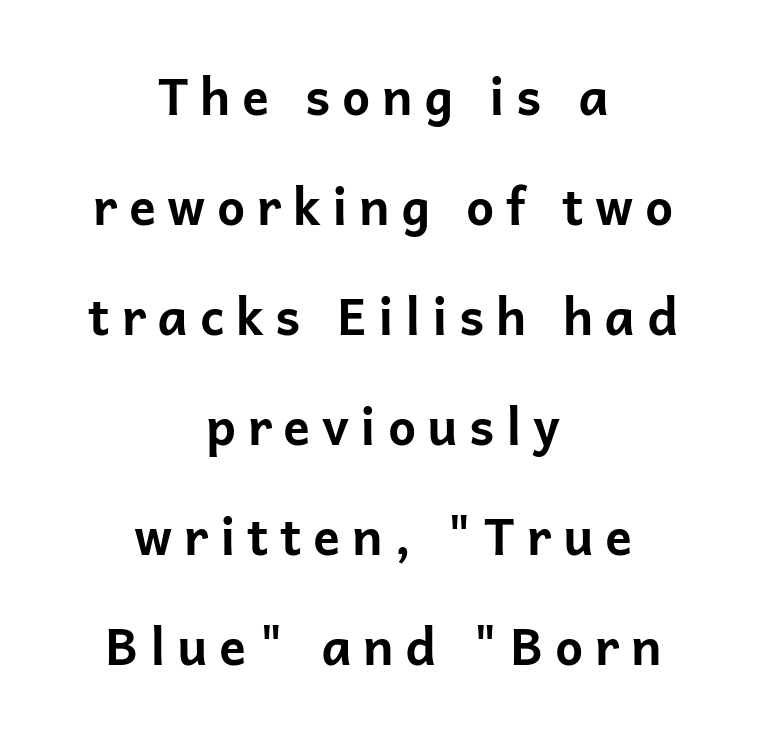
Do the characters align in a grid? No, the font is proportional. The setting favours the middle, as headings and verse often do. Does the leading feel generous? Absolutely, it's lavish. Font category for this specimen: sans-serif.
